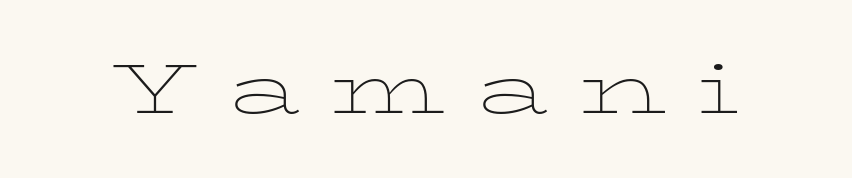
In terms of posture, this sample is upright. This rendering employs a face with finishing strokes, i.e., a serif. This reads as an unemphasized weight, regular at the heaviest. Is this a fixed-width face? No — the glyphs have proportional, varying widths.
